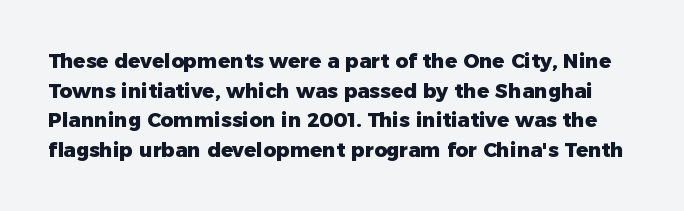
Q: Is the text bold? A: Yes.
Q: Is the text italic (slanted)? A: No, it is upright.
Q: Is the text underlined? A: No.
Q: Is the spacing between letters normal or unusually wide? A: Normal.
Q: Is the spacing between lines tight, normal or loose? A: Normal.
